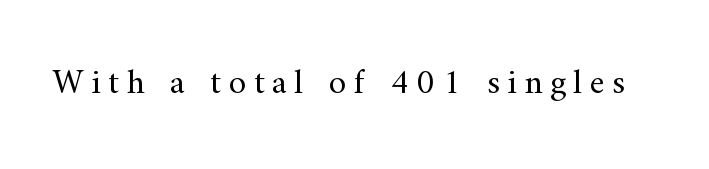
The image shows 35 px regular-weight serif type, upright; set unusually wide letter spacing (+0.22 em), not underlined; medium stroke contrast and a small x-height.
